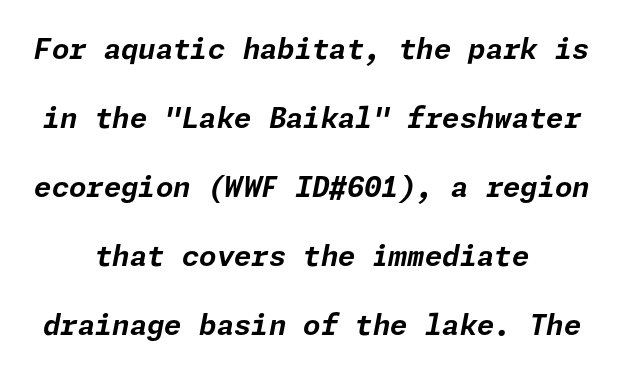
The image shows 28 px bold type, italic (leaning right); set centered, loose line spacing (2.46x), normal letter spacing, not underlined; low stroke contrast and a medium x-height.
